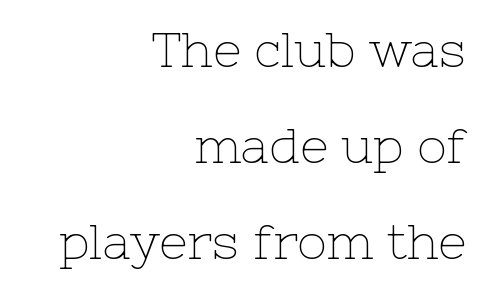
The image shows 49 px thin serif type, upright; set right-aligned, loose line spacing (1.96x), normal letter spacing, not underlined; low stroke contrast and a medium x-height.
